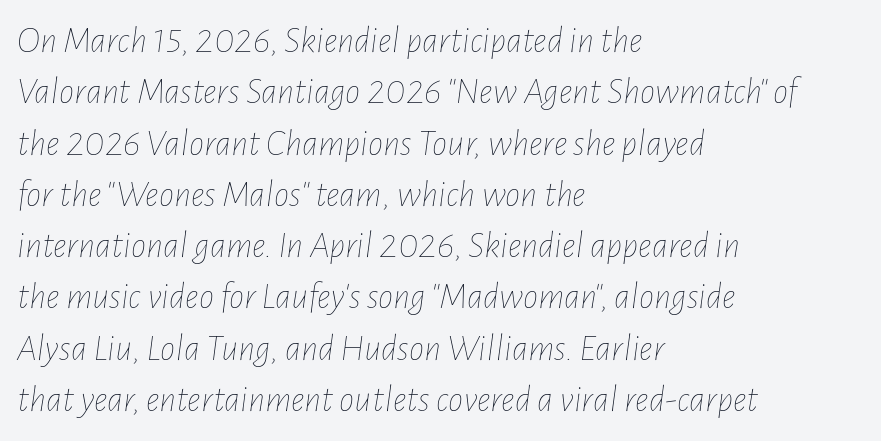
The image shows 38 px thin, condensed type, italic (leaning right); set left-aligned, normal line spacing (1.35x), normal letter spacing, not underlined; low stroke contrast and a medium x-height.
